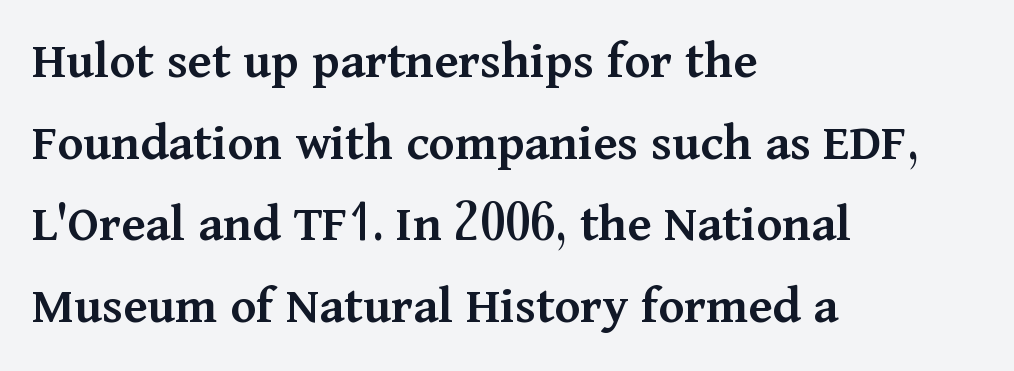
{"serif": "yes", "italic": "no", "bold": "semi", "weight": "semibold", "width": "normal", "stroke_contrast": "medium", "x_height": "medium", "monospaced": "no", "underline": "no", "align": "left", "line_spacing": "normal", "line_spacing_ratio": 1.51, "letter_spacing": "normal", "letter_spacing_em": 0.0, "glyph_px": 54}
